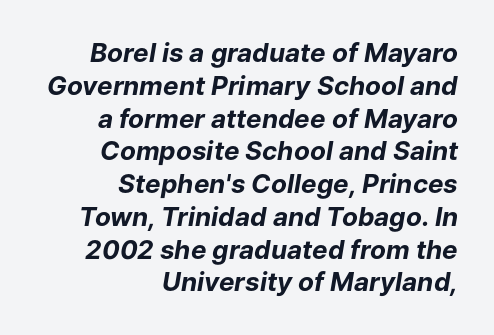
Q: Is the text bold? A: Yes.
Q: Is the text italic (slanted)? A: Yes, it leans right by about 9 degrees.
Q: Is the text underlined? A: No.
Q: How is the paragraph aligned? A: Right-aligned.
Q: Is the spacing between letters normal or unusually wide? A: Normal.
Q: Is the spacing between lines tight, normal or loose? A: Normal.
